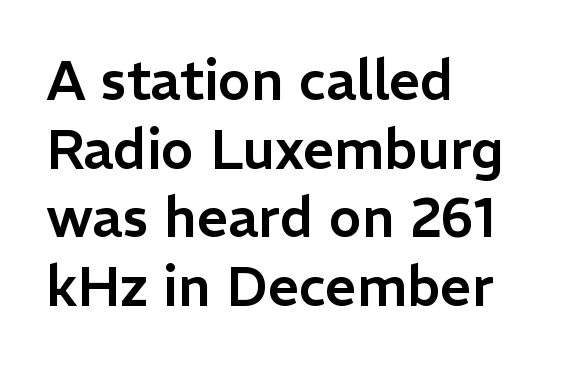
Each letter's strokes conclude bluntly, with no projecting serifs. Here the designer chose a conventional face with non-uniform glyph widths. Is there much room between lines? A standard amount, neither cramped nor airy. Notice how the passage keeps a crisp vertical edge on the left only.
